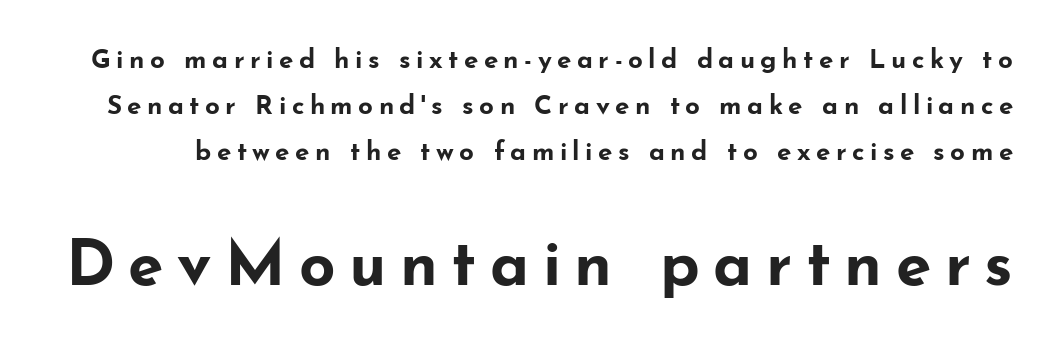
The image shows 64 px bold, wide sans-serif type, upright; set line spacing 1.77x, unusually wide letter spacing (+0.21 em), not underlined; the second (bottom) block is 2.46x larger; low stroke contrast and a small x-height.
